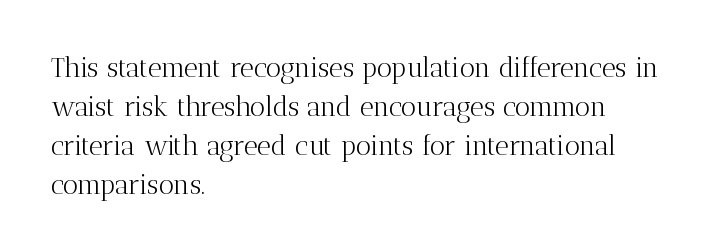
The image shows 27 px text type, upright; set left-aligned, normal line spacing (1.44x), normal letter spacing, not underlined.
